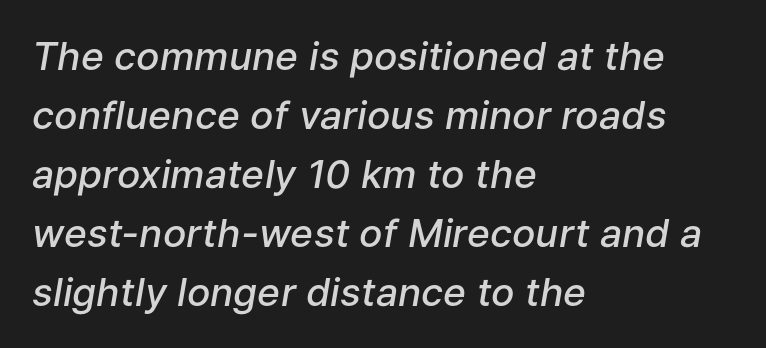
{"italic": "yes", "lean": "right", "slant_degrees": 9, "bold": "semi", "weight": "semibold", "width": "normal", "stroke_contrast": "low", "x_height": "medium", "monospaced": "no", "underline": "no", "align": "left", "line_spacing": "normal", "line_spacing_ratio": 1.51, "letter_spacing": "normal", "letter_spacing_em": 0.0, "glyph_px": 39}
